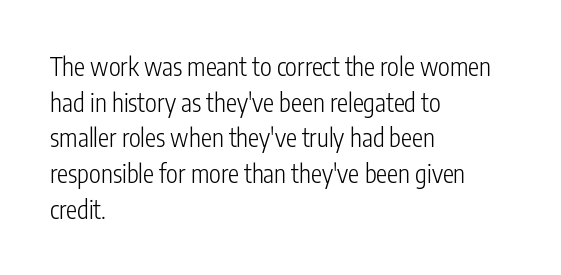
{"italic": "no", "bold": "no", "underline": "no", "align": "left", "line_spacing": "normal", "line_spacing_ratio": 1.43, "letter_spacing": "normal", "letter_spacing_em": 0.0, "glyph_px": 25}
